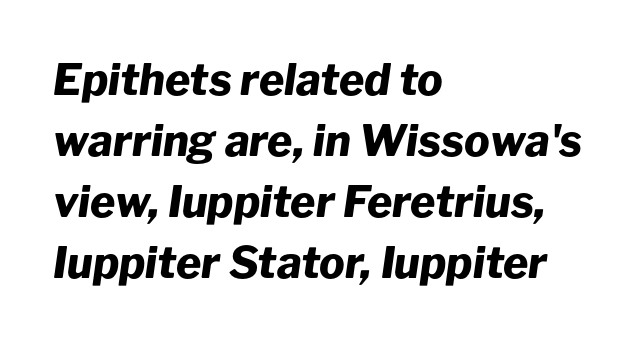
The image shows 43 px heavy type, italic (leaning right); set left-aligned, normal line spacing (1.42x), normal letter spacing, not underlined; low stroke contrast and a medium x-height.
